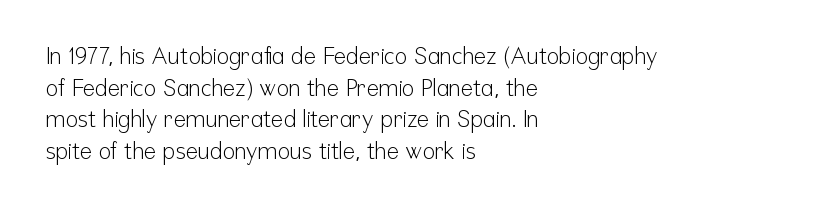
A roman cut, with each character standing at attention. Line spacing here is normal. The text block is weighted toward the left margin, trailing off unevenly rightward. Lines of text with bare space underneath. Nothing unusual about the tracking: characters are spaced as the font intends. A quiet, ordinary-to-light weight characterises the typeface.
